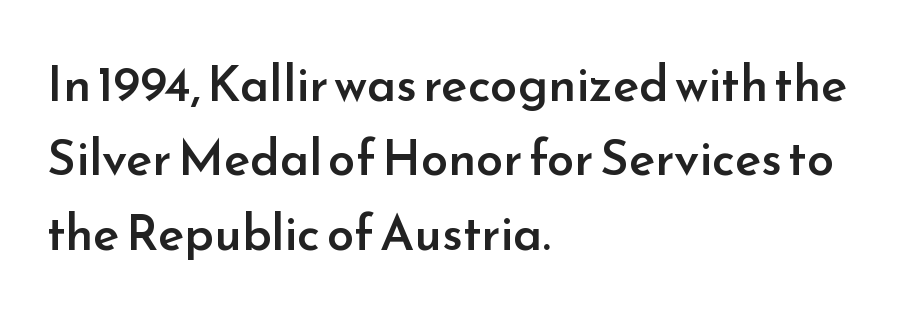
The passage shown is typed in a proportional face where columns would drift. Note: no serifs on the glyphs. Posture: vertical. Compared with an ordinary text face, these strokes are moderately heavier — a semibold. Line starts are locked; line ends wander. These lines keep a tight, regular rhythm from letter to letter.
